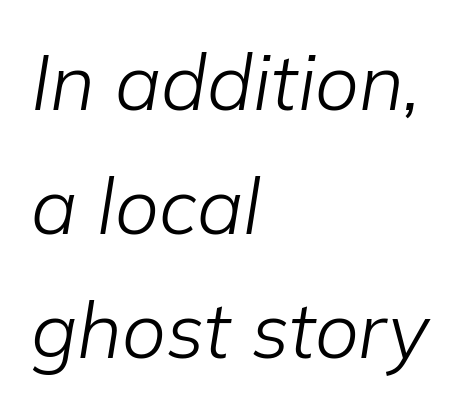
{"italic": "yes", "lean": "right", "slant_degrees": 9, "bold": "no", "weight": "light", "width": "normal", "stroke_contrast": "low", "x_height": "medium", "monospaced": "no", "underline": "no", "align": "left", "line_spacing": "normal", "line_spacing_ratio": 1.59, "letter_spacing": "normal", "letter_spacing_em": 0.0, "glyph_px": 78}
